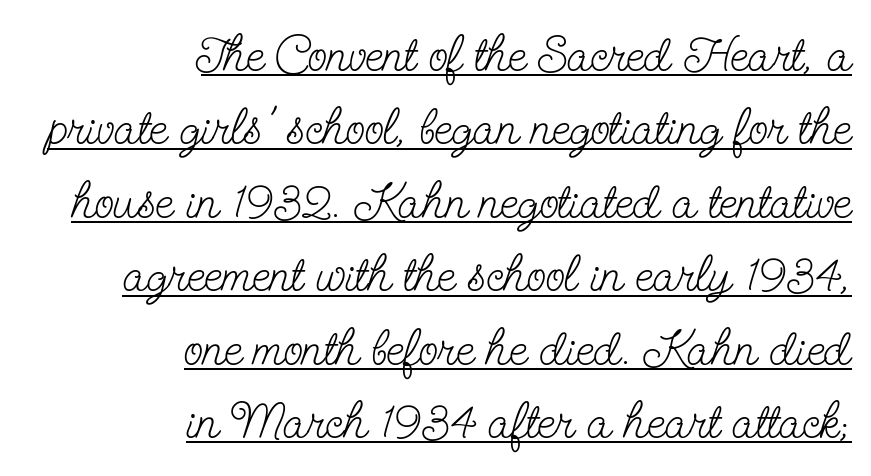
{"serif": "yes", "bold": "no", "weight": "light", "width": "condensed", "stroke_contrast": "low", "x_height": "small", "monospaced": "no", "underline": "yes", "align": "right", "line_spacing": "normal", "line_spacing_ratio": 1.44, "letter_spacing": "normal", "letter_spacing_em": 0.0, "glyph_px": 51}
